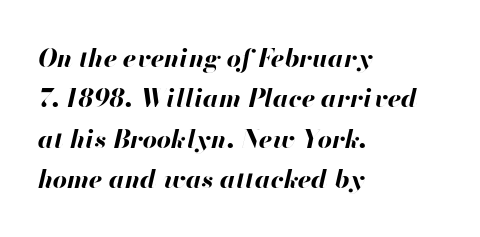
A typesetter would mark this as italic. The font is running at its bold setting. Short and long lines alike share a common starting point at left. The string is rendered with underlining switched off. The leading is moderate, giving the passage an even texture. Default kerning and tracking; the words read as compact shapes.
